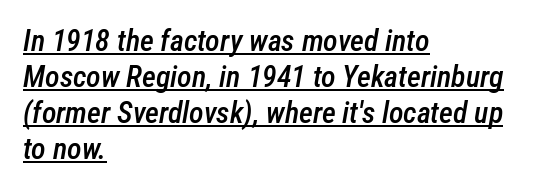
{"italic": "yes", "lean": "right", "slant_degrees": 12, "bold": "semi", "weight": "semibold", "width": "condensed", "stroke_contrast": "low", "x_height": "medium", "monospaced": "no", "underline": "yes", "align": "left", "line_spacing_ratio": 1.2, "letter_spacing": "normal", "letter_spacing_em": 0.0, "glyph_px": 30}
